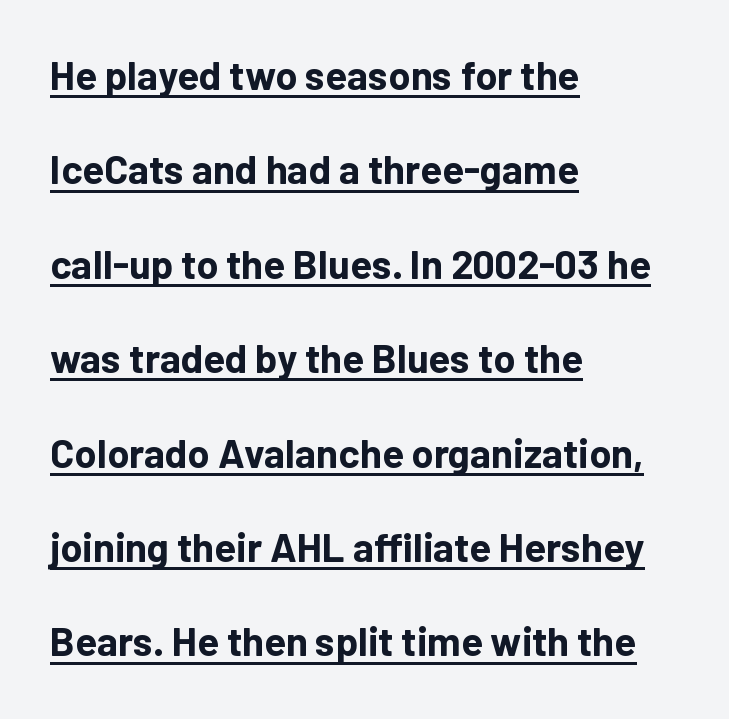
A typographer would call this underscored text. This sample uses a sans-serif face. Reading down the column, the eye jumps a long way to each next line. A classic flush-left, rag-right setting is used for this passage. The letters sit at their default tracking, neither squeezed nor spread. This sample has the flowing, uneven cadence of proportional lettering.
